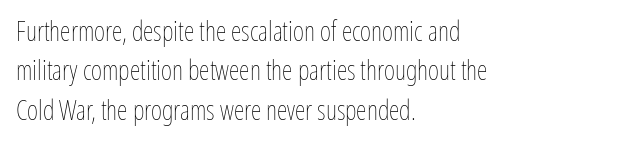
Q: Is the text bold? A: No.
Q: Is the text italic (slanted)? A: No, it is upright.
Q: Is the text underlined? A: No.
Q: How is the paragraph aligned? A: Left-aligned.
Q: Is the spacing between letters normal or unusually wide? A: Normal.
Q: Is the spacing between lines tight, normal or loose? A: Normal.
